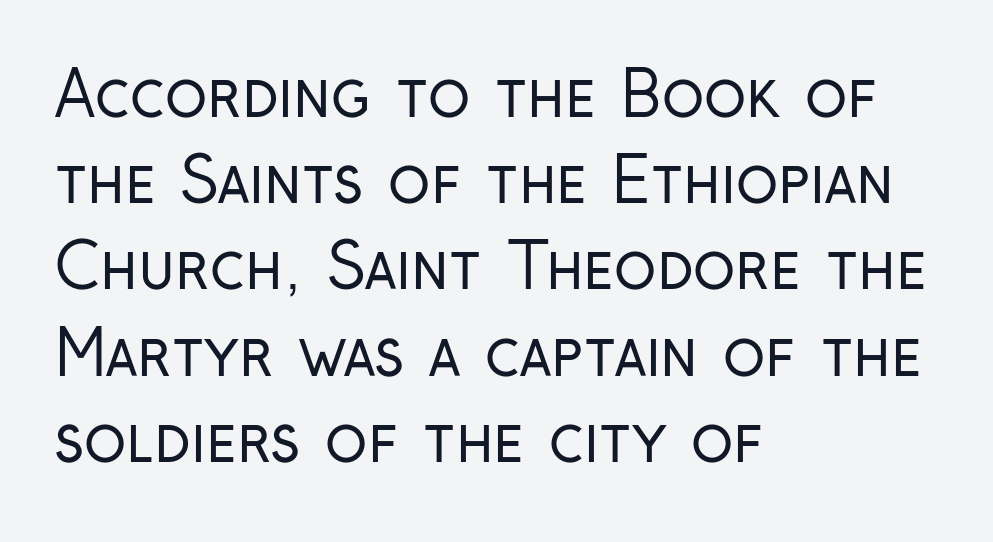
The image shows 62 px regular-weight, condensed sans-serif type, upright; set left-aligned, normal line spacing (1.39x), normal letter spacing, not underlined; low stroke contrast and a medium x-height.
